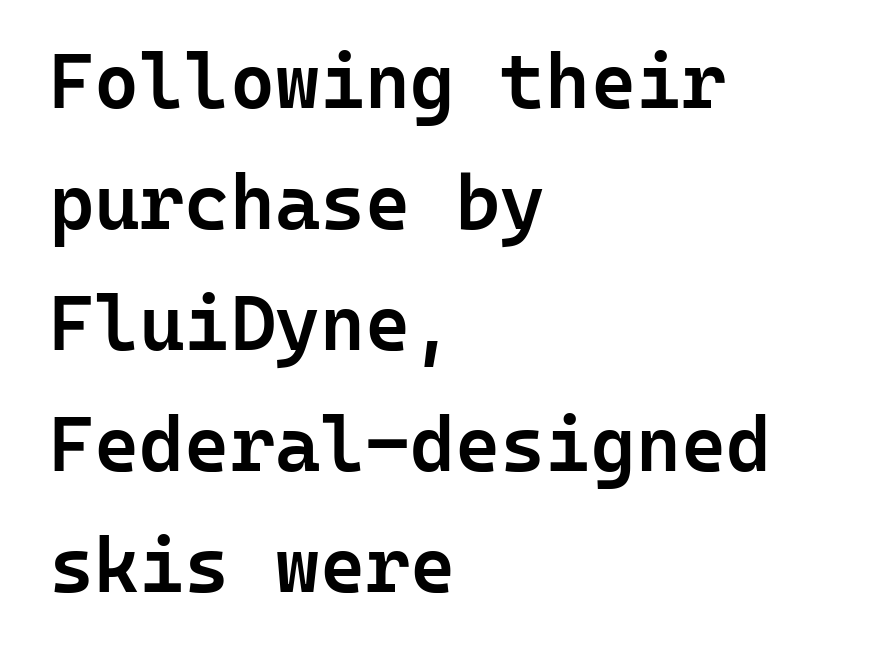
{"serif": "no", "italic": "no", "bold": "semi", "weight": "semibold", "width": "normal", "stroke_contrast": "low", "x_height": "medium", "monospaced": "yes", "underline": "no", "align": "left", "line_spacing": "normal", "line_spacing_ratio": 1.57, "letter_spacing": "normal", "letter_spacing_em": 0.0, "glyph_px": 77}
